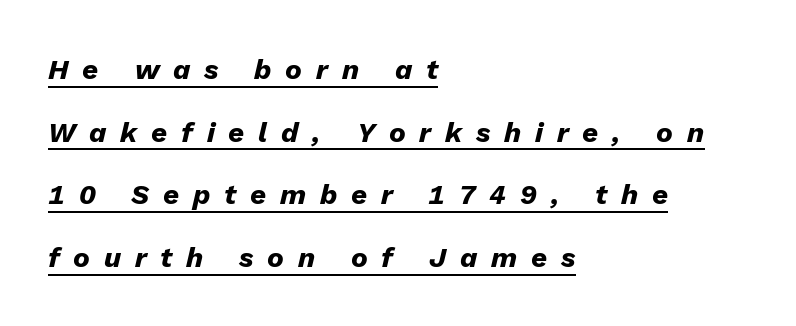
Q: Is the text bold? A: Yes.
Q: Is the text italic (slanted)? A: Yes, it leans right by about 13 degrees.
Q: Is the text underlined? A: Yes.
Q: How is the paragraph aligned? A: Left-aligned.
Q: Is the spacing between letters normal or unusually wide? A: Unusually wide.
Q: Is the spacing between lines tight, normal or loose? A: Loose.
Q: Width (condensed, normal, or wide)? A: Normal.
Q: Stroke contrast? A: Low.
Q: x-height? A: Medium.
Q: Monospaced? A: No.
